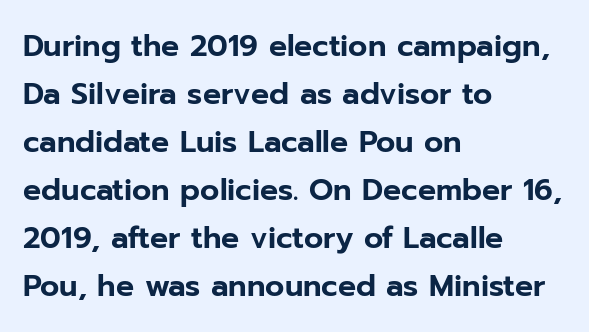
{"serif": "no", "italic": "no", "width": "normal", "stroke_contrast": "low", "x_height": "medium", "monospaced": "no", "underline": "no", "align": "left", "line_spacing": "normal", "line_spacing_ratio": 1.6, "letter_spacing": "normal", "letter_spacing_em": 0.0, "glyph_px": 30}
